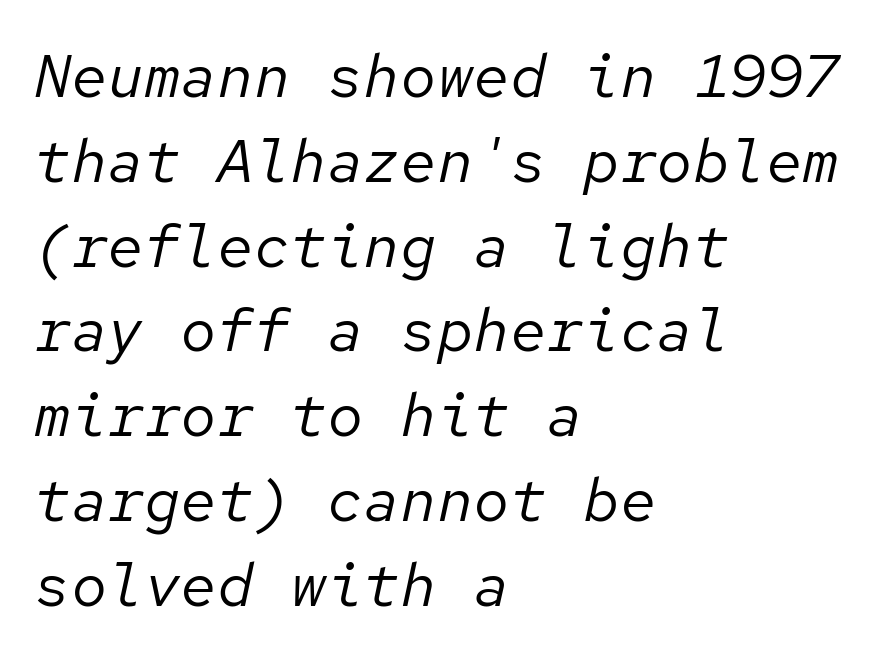
The image shows 61 px regular-weight type, italic (leaning right), monospaced; set left-aligned, normal line spacing (1.39x), normal letter spacing, not underlined; low stroke contrast and a medium x-height.
